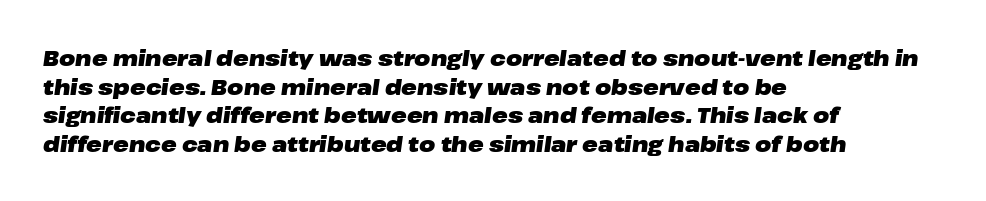
Quick note: underline off. Stroke thickness is high; the sample reads as a true bold. Vertical spacing — default. This sample uses an oblique cut, with every glyph tilted off the vertical. Is the block centered? No — it sits flush against the left margin. The face used here is rendered with its standard letterfit.
